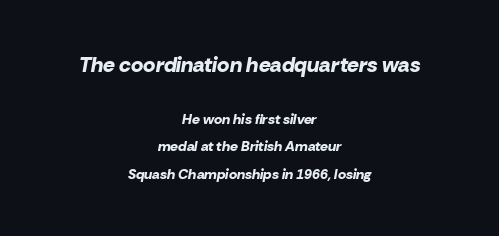
Q: Is the text bold? A: Yes.
Q: Is the text italic (slanted)? A: Yes, it leans right by about 10 degrees.
Q: Is the text underlined? A: No.
Q: How is the paragraph aligned? A: Centered.
Q: Is the spacing between letters normal or unusually wide? A: Normal.
Q: Is the spacing between lines tight, normal or loose? A: Loose.
Q: Which block of text is set in a larger size, the first (top) or the second (bottom)? A: The first (top) one.
